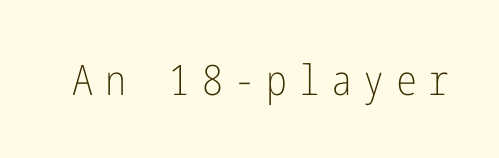
The image shows 42 px light, condensed sans-serif type, upright; set unusually wide letter spacing (+0.27 em), not underlined; low stroke contrast and a medium x-height.
